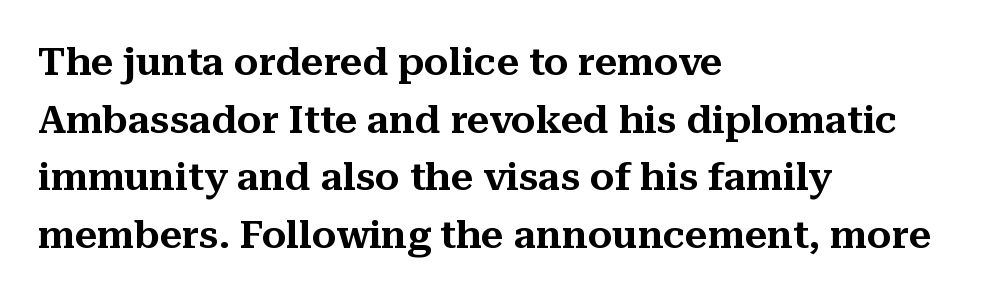
{"serif": "yes", "italic": "no", "width": "normal", "stroke_contrast": "medium", "x_height": "medium", "monospaced": "no", "underline": "no", "align": "left", "line_spacing": "normal", "line_spacing_ratio": 1.48, "letter_spacing": "normal", "letter_spacing_em": 0.0, "glyph_px": 39}
